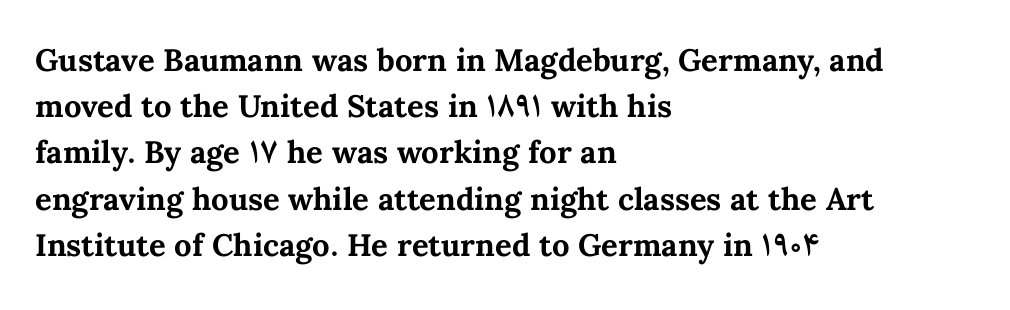
What stands out about the letter spacing? Nothing — it is the standard amount. Evenly set lines give the paragraph a standard silhouette. Notice how thick the strokes are: this is what a full bold looks like. Casual observation: everything's shoved over to the left.
